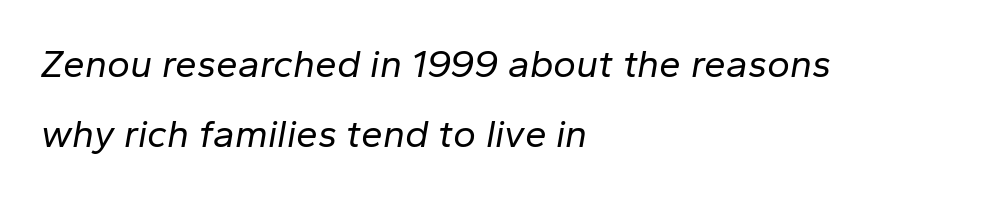
Q: Is the text bold? A: No.
Q: Is the text italic (slanted)? A: Yes, it leans right by about 10 degrees.
Q: Is the text underlined? A: No.
Q: How is the paragraph aligned? A: Left-aligned.
Q: Is the spacing between letters normal or unusually wide? A: Normal.
Q: Width (condensed, normal, or wide)? A: Normal.
Q: Stroke contrast? A: Low.
Q: x-height? A: Medium.
Q: Monospaced? A: No.
